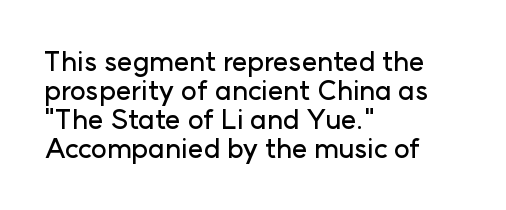
{"italic": "no", "underline": "no", "align": "left", "line_spacing": "tight", "line_spacing_ratio": 1.07, "letter_spacing": "normal", "letter_spacing_em": 0.0, "glyph_px": 27}
